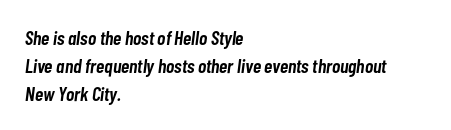
These words are printed semibold, heavier than regular yet not bold. This sample keeps an unexceptional amount of space between lines. What stands out about the letter spacing? Nothing — it is the standard amount. The words here are not underlined.
